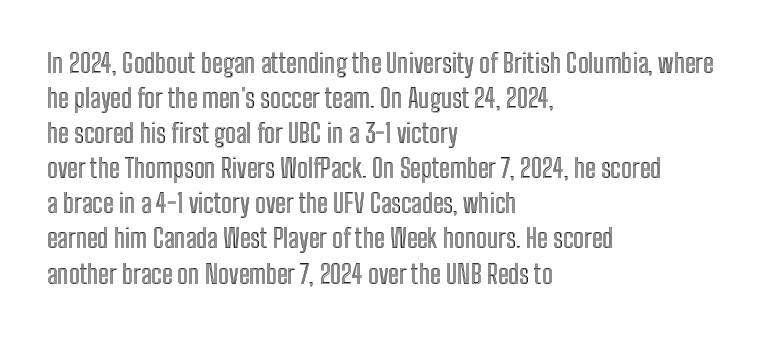
Q: Is the text italic (slanted)? A: No, it is upright.
Q: Is the text underlined? A: No.
Q: How is the paragraph aligned? A: Left-aligned.
Q: Is the spacing between letters normal or unusually wide? A: Normal.
Q: Is the spacing between lines tight, normal or loose? A: Normal.
